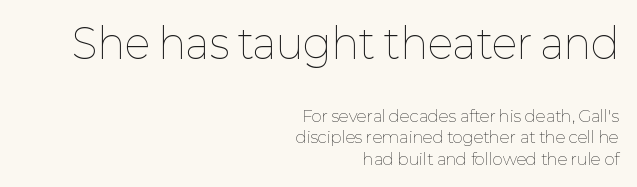
Casual observation: everything's shoved over to the right. Nothing heavy about these letters — not bold at all. Honestly, the row spacing looks completely unremarkable. Is the lower block the larger one? No — the upper block carries the bigger type.
